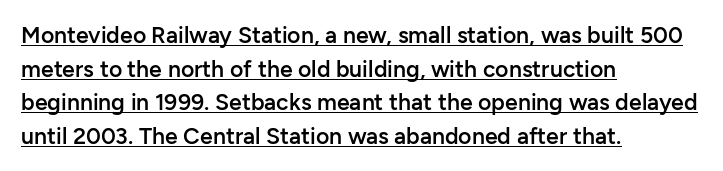
Q: Is the text bold? A: Semi-bold.
Q: Is the text italic (slanted)? A: No, it is upright.
Q: Is the text underlined? A: Yes.
Q: How is the paragraph aligned? A: Left-aligned.
Q: Is the spacing between letters normal or unusually wide? A: Normal.
Q: Is the spacing between lines tight, normal or loose? A: Normal.
